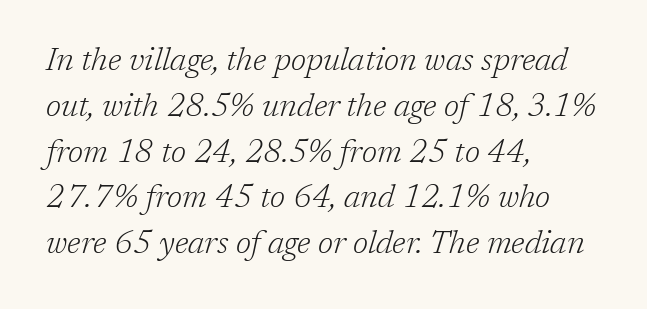
The image shows 32 px light serif type, italic (leaning right); set left-aligned, normal line spacing (1.43x), normal letter spacing, not underlined; low stroke contrast and a medium x-height.
